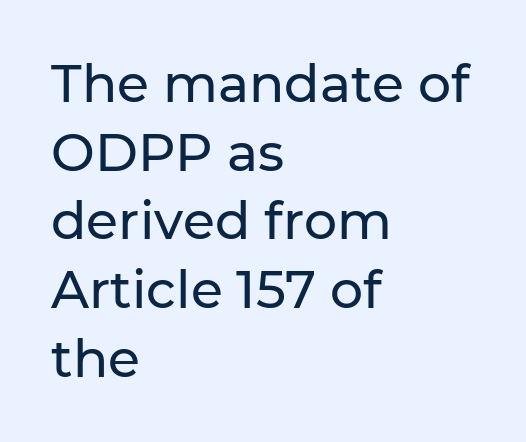
Q: Is the text italic (slanted)? A: No, it is upright.
Q: Is the typeface a serif or a sans-serif typeface? A: Sans-serif.
Q: Is the text underlined? A: No.
Q: How is the paragraph aligned? A: Left-aligned.
Q: Is the spacing between letters normal or unusually wide? A: Normal.
Q: Is the spacing between lines tight, normal or loose? A: Normal.
Q: Width (condensed, normal, or wide)? A: Normal.
Q: Stroke contrast? A: Low.
Q: x-height? A: Medium.
Q: Monospaced? A: No.
